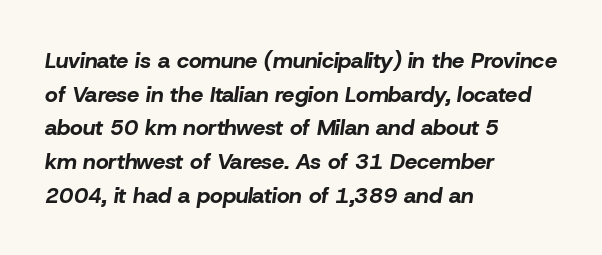
{"italic": "yes", "lean": "right", "slant_degrees": 8, "bold": "yes", "underline": "no", "align": "left", "line_spacing": "normal", "line_spacing_ratio": 1.53, "letter_spacing": "normal", "letter_spacing_em": 0.0, "glyph_px": 22}
